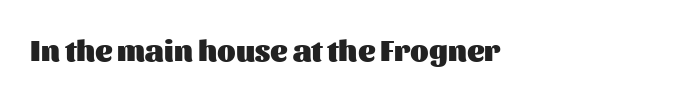
The image shows 30 px heavy sans-serif type, upright; set normal letter spacing, not underlined; medium stroke contrast and a medium x-height.
